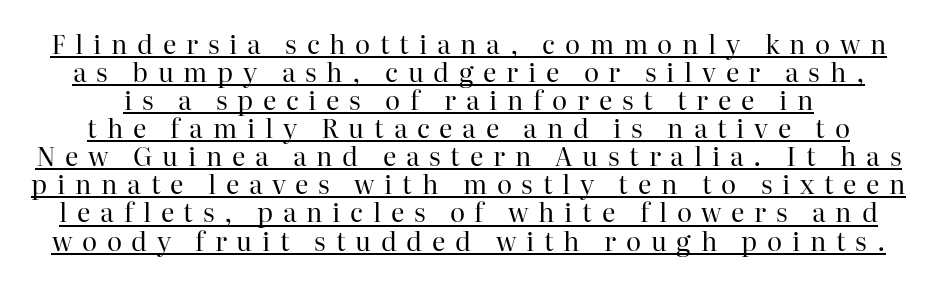
Is there much room between lines? No — they nearly touch. It's the straight-up-and-down kind of type. What stands out about the letter spacing? Its width — letters are far apart. Is the stroke heavy? The answer is a plain regular-or-lighter. Has an underline been added? It has.
